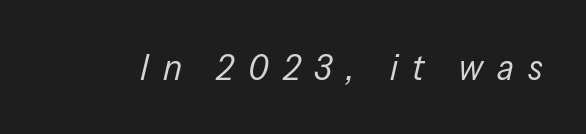
{"italic": "yes", "lean": "right", "slant_degrees": 13, "bold": "no", "weight": "regular", "width": "condensed", "stroke_contrast": "low", "x_height": "medium", "monospaced": "no", "underline": "no", "letter_spacing": "wide", "letter_spacing_em": 0.38, "glyph_px": 37}
